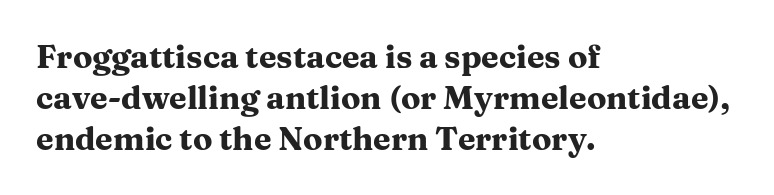
Q: Is the text bold? A: Yes.
Q: Is the text italic (slanted)? A: No, it is upright.
Q: Is the typeface a serif or a sans-serif typeface? A: Serif.
Q: Is the text underlined? A: No.
Q: How is the paragraph aligned? A: Left-aligned.
Q: Is the spacing between letters normal or unusually wide? A: Normal.
Q: Is the spacing between lines tight, normal or loose? A: Normal.
Q: Width (condensed, normal, or wide)? A: Wide.
Q: Stroke contrast? A: Medium.
Q: x-height? A: Medium.
Q: Monospaced? A: No.
